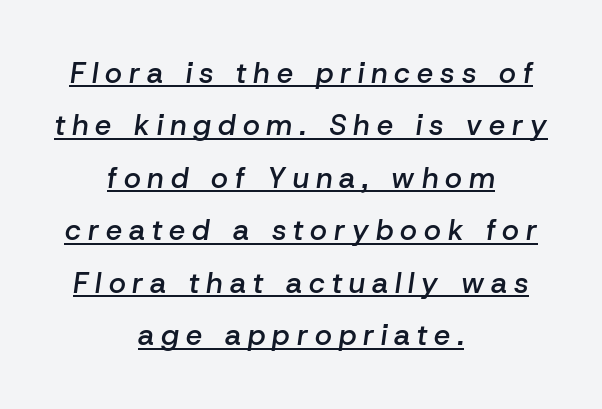
{"italic": "yes", "lean": "right", "slant_degrees": 8, "bold": "semi", "weight": "semibold", "width": "normal", "stroke_contrast": "low", "x_height": "medium", "monospaced": "no", "underline": "yes", "align": "center", "line_spacing_ratio": 1.81, "letter_spacing": "wide", "letter_spacing_em": 0.24, "glyph_px": 29}
